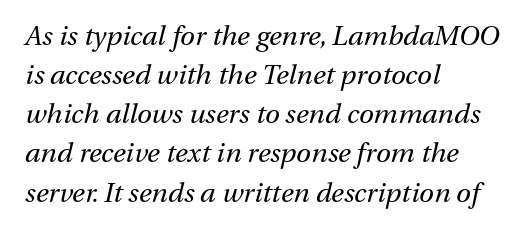
The image shows 27 px text type, italic (leaning right); set left-aligned, normal line spacing (1.45x), normal letter spacing, not underlined.
